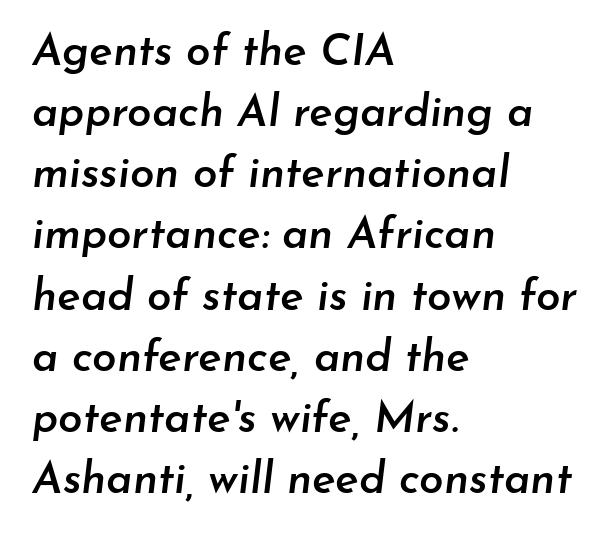
Q: Is the text bold? A: Semi-bold.
Q: Is the text italic (slanted)? A: Yes, it leans right by about 7 degrees.
Q: Is the text underlined? A: No.
Q: How is the paragraph aligned? A: Left-aligned.
Q: Is the spacing between letters normal or unusually wide? A: Normal.
Q: Is the spacing between lines tight, normal or loose? A: Normal.
Q: Width (condensed, normal, or wide)? A: Normal.
Q: Stroke contrast? A: Low.
Q: x-height? A: Small.
Q: Monospaced? A: No.
